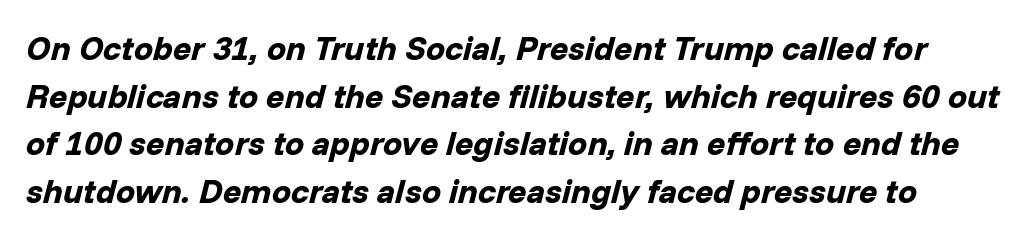
The image shows 34 px bold type, italic (leaning right); set normal line spacing (1.4x), normal letter spacing, not underlined; low stroke contrast and a medium x-height.
